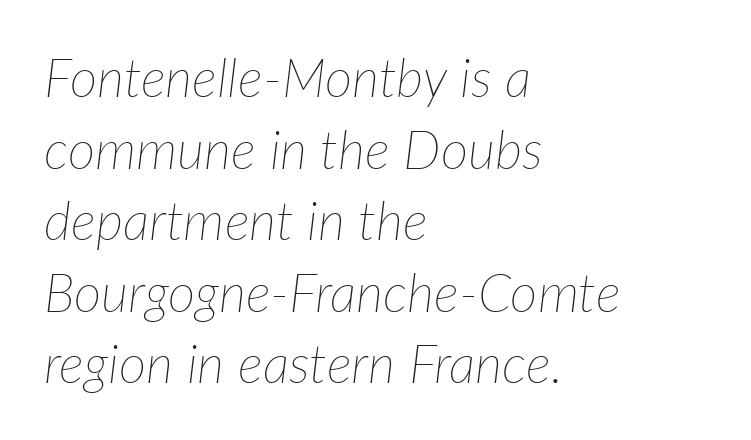
Q: Is the text bold? A: No.
Q: Is the text italic (slanted)? A: Yes, it leans right by about 7 degrees.
Q: Is the text underlined? A: No.
Q: How is the paragraph aligned? A: Left-aligned.
Q: Is the spacing between letters normal or unusually wide? A: Normal.
Q: Is the spacing between lines tight, normal or loose? A: Normal.
Q: Width (condensed, normal, or wide)? A: Normal.
Q: Stroke contrast? A: Low.
Q: x-height? A: Medium.
Q: Monospaced? A: No.
